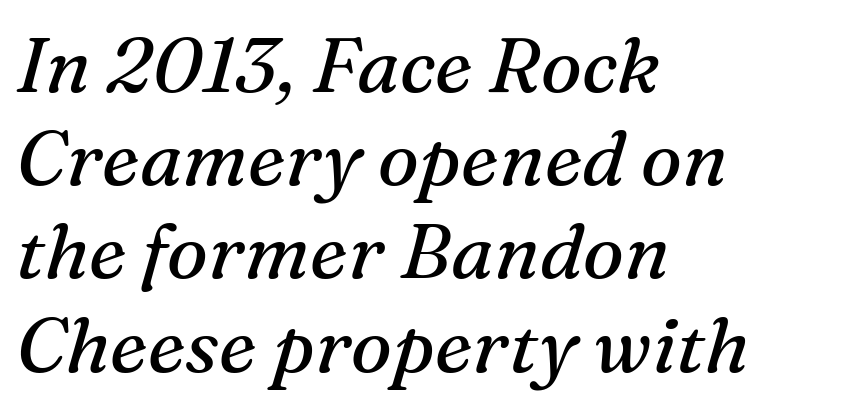
{"serif": "yes", "italic": "yes", "lean": "right", "slant_degrees": 16, "bold": "no", "weight": "regular", "width": "normal", "stroke_contrast": "medium", "x_height": "medium", "monospaced": "no", "underline": "no", "align": "left", "line_spacing_ratio": 1.21, "letter_spacing": "normal", "letter_spacing_em": 0.0, "glyph_px": 77}
